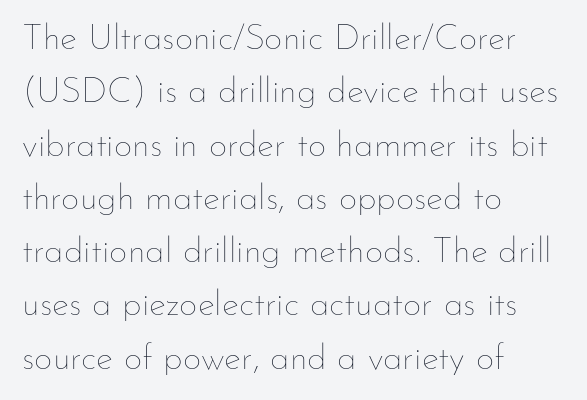
The lines in this sample share a left origin and differ only in where they stop. Lines of text with bare space underneath. Looks like regular typesetting: each glyph gets only the width it needs. These lines keep a tight, regular rhythm from letter to letter. The vertical gap from one line to the next is medium. Compared with a typical body face, this is equally light or lighter still.
